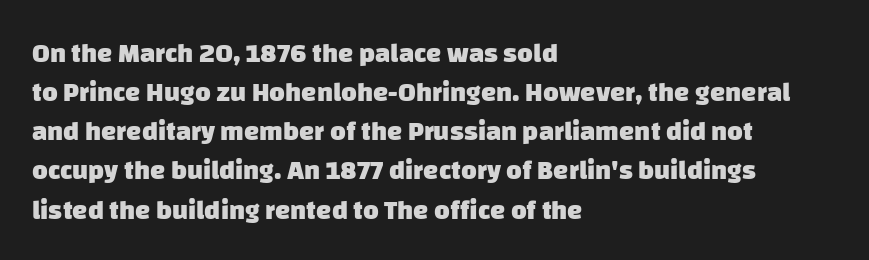
The image shows 27 px bold type; set left-aligned, normal line spacing (1.45x), normal letter spacing, not underlined.
